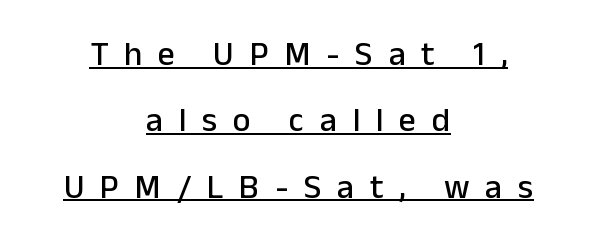
The image shows 34 px sans-serif type, upright; set centered, loose line spacing (1.95x), unusually wide letter spacing (+0.46 em), underlined; low stroke contrast and a medium x-height.
